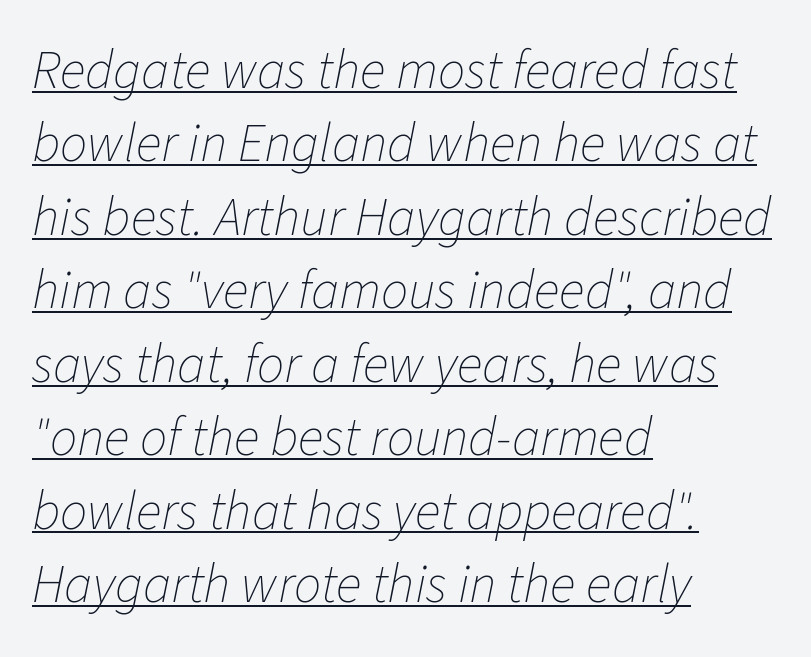
The image shows 54 px thin type, italic (leaning right); set left-aligned, normal line spacing (1.36x), normal letter spacing, underlined; low stroke contrast and a medium x-height.
